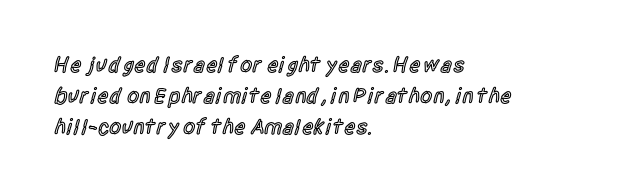
The image shows 22 px text type; set left-aligned, normal line spacing (1.42x), normal letter spacing, not underlined.
